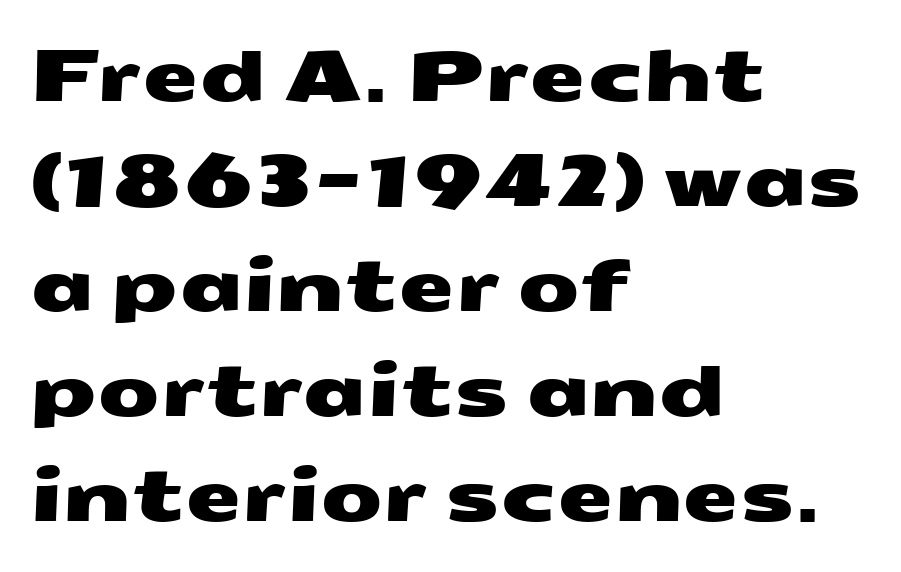
The image shows 72 px wide sans-serif type; set left-aligned, normal line spacing (1.46x), normal letter spacing, not underlined; medium stroke contrast and a medium x-height.
